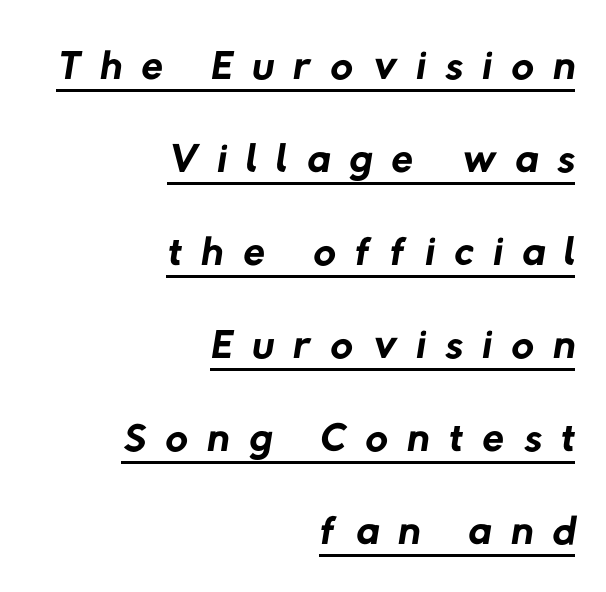
The image shows 62 px regular-weight sans-serif type; set right-aligned, normal line spacing (1.5x), unusually wide letter spacing (+0.32 em), underlined; low stroke contrast and a medium x-height.
